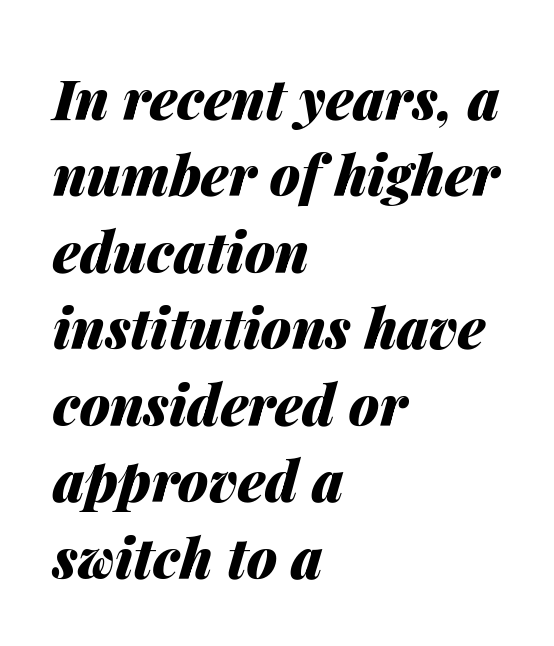
Q: Is the text bold? A: Yes.
Q: Is the text italic (slanted)? A: Yes, it leans right by about 14 degrees.
Q: Is the text underlined? A: No.
Q: How is the paragraph aligned? A: Left-aligned.
Q: Is the spacing between letters normal or unusually wide? A: Normal.
Q: Is the spacing between lines tight, normal or loose? A: Normal.
Q: Width (condensed, normal, or wide)? A: Normal.
Q: Stroke contrast? A: Medium.
Q: x-height? A: Medium.
Q: Monospaced? A: No.
